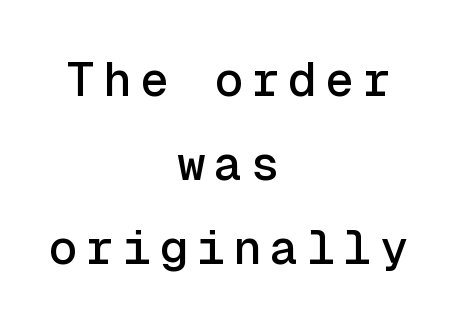
Beneath every word, the page is bare. The type family on display is of the sans-serif kind. These lines are rendered in a fixed-pitch font. The font's upright variant was chosen for this text. The lines are quadded center.
